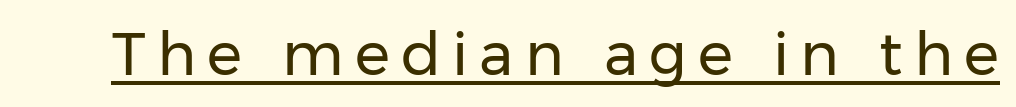
Do the characters align in a grid? No, the font is proportional. Typographically, this falls in the sans-serif category. The sample's only ornament is a line tracing under the words. The typesetting does not lean heavy: it is not bold.
